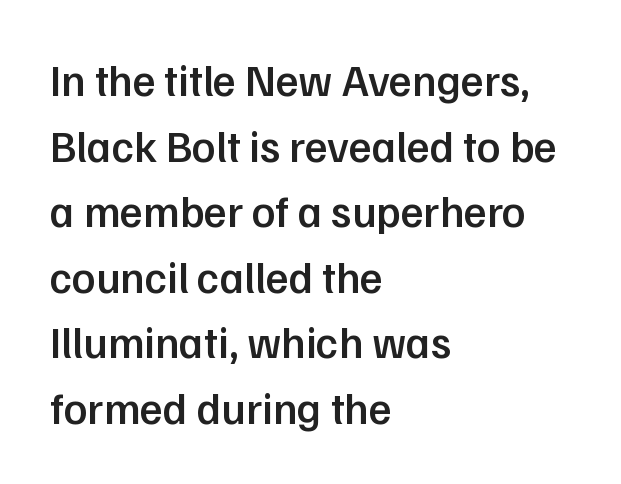
These lines are rendered in a variable-pitch font. The letters are semibold — heavier than regular but short of a full bold. There is no visible air inserted between adjacent glyphs. This rendering employs a face without finishing strokes, i.e., a sans-serif.
